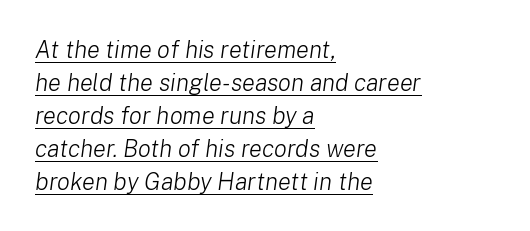
Q: Is the text bold? A: No.
Q: Is the text italic (slanted)? A: Yes, it leans right by about 8 degrees.
Q: Is the text underlined? A: Yes.
Q: How is the paragraph aligned? A: Left-aligned.
Q: Is the spacing between letters normal or unusually wide? A: Normal.
Q: Is the spacing between lines tight, normal or loose? A: Normal.
